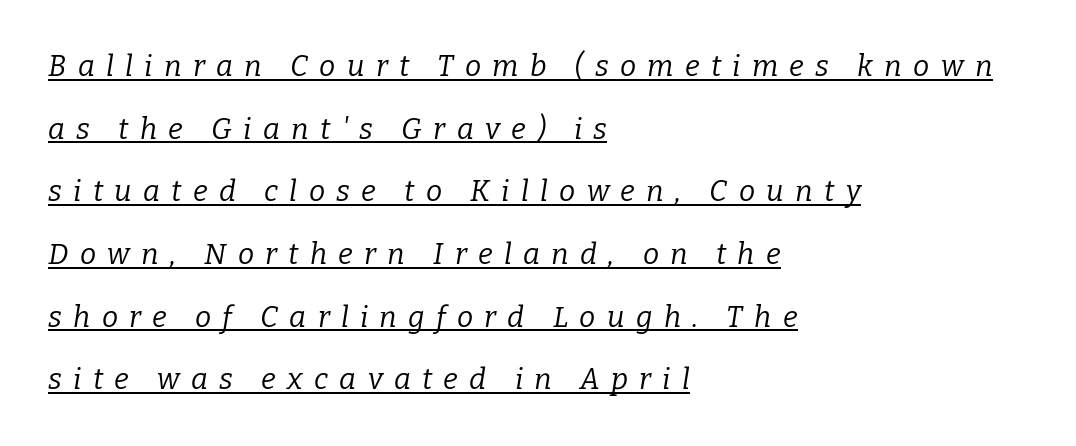
Q: Is the text bold? A: No.
Q: Is the text italic (slanted)? A: Yes, it leans right by about 9 degrees.
Q: Is the typeface a serif or a sans-serif typeface? A: Serif.
Q: Is the text underlined? A: Yes.
Q: How is the paragraph aligned? A: Left-aligned.
Q: Is the spacing between letters normal or unusually wide? A: Unusually wide.
Q: Is the spacing between lines tight, normal or loose? A: Loose.
Q: Width (condensed, normal, or wide)? A: Normal.
Q: Stroke contrast? A: Low.
Q: x-height? A: Medium.
Q: Monospaced? A: No.
